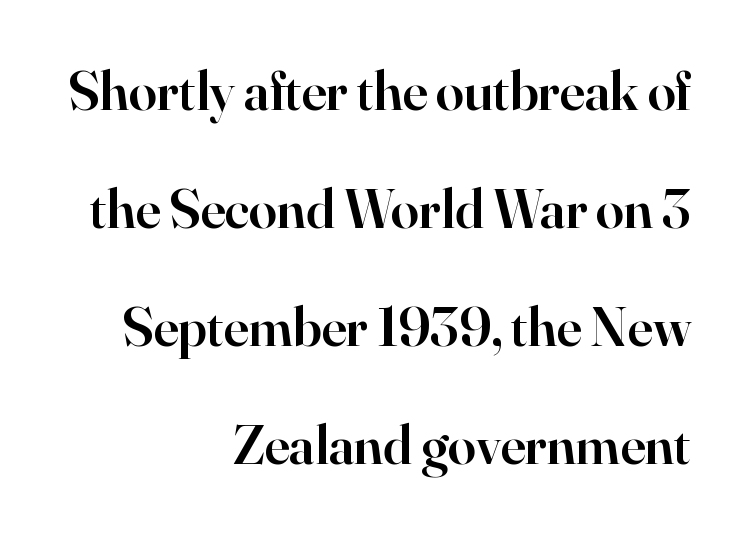
The image shows 56 px semibold serif type, upright; set right-aligned, loose line spacing (2.11x), normal letter spacing, not underlined; high stroke contrast and a small x-height.
